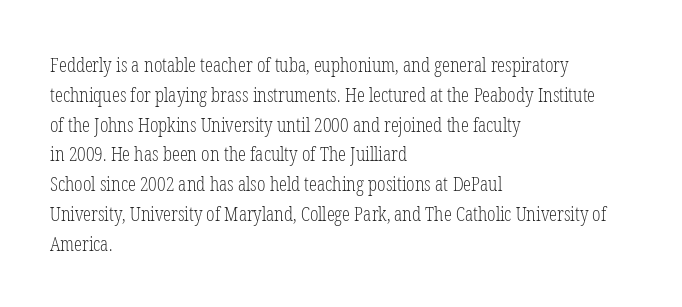
Q: Is the text bold? A: No.
Q: Is the text italic (slanted)? A: No, it is upright.
Q: Is the text underlined? A: No.
Q: How is the paragraph aligned? A: Left-aligned.
Q: Is the spacing between letters normal or unusually wide? A: Normal.
Q: Is the spacing between lines tight, normal or loose? A: Normal.
